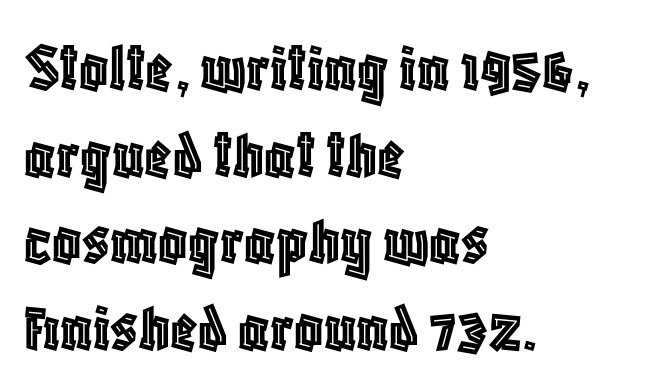
Q: Is the text italic (slanted)? A: No, it is upright.
Q: Is the text underlined? A: No.
Q: How is the paragraph aligned? A: Left-aligned.
Q: Is the spacing between letters normal or unusually wide? A: Normal.
Q: Width (condensed, normal, or wide)? A: Condensed.
Q: x-height? A: Large.
Q: Monospaced? A: No.
